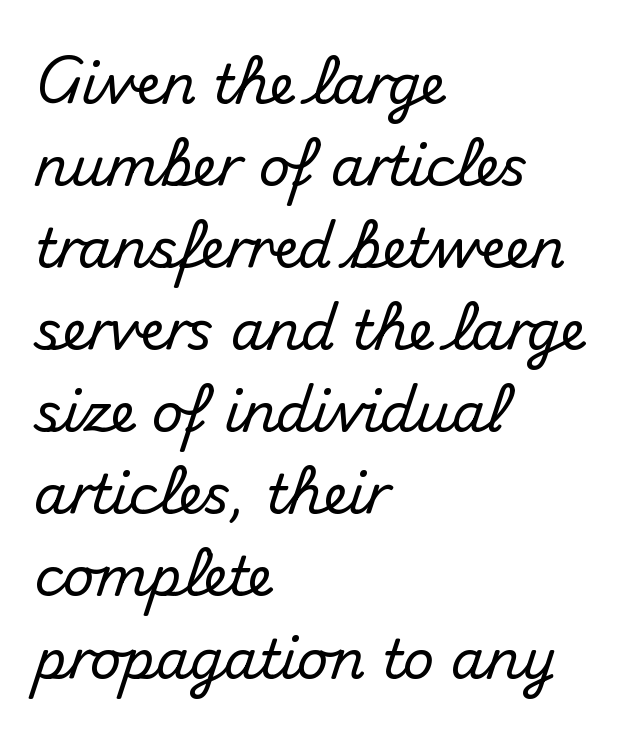
The image shows 54 px sans-serif type; set left-aligned, normal line spacing (1.52x), normal letter spacing, not underlined; medium stroke contrast and a small x-height.
